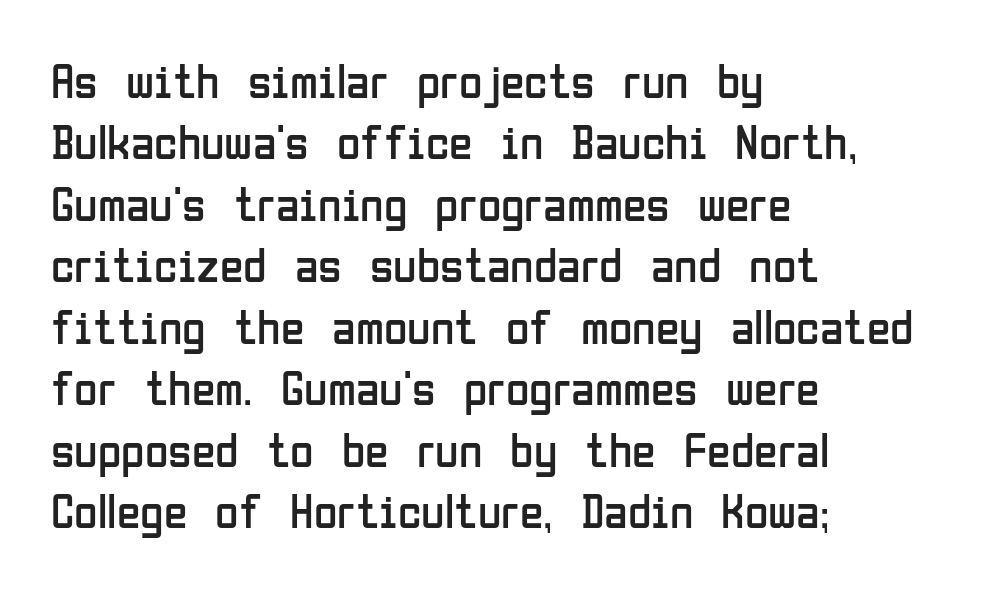
Does extra space separate the letters? No, they use regular spacing. Stroke terminals: plain, sans-serif. The strip under each line holds only bare page. Characters remain perfectly vertical along every line. Successive baselines arrive at the customary interval.
